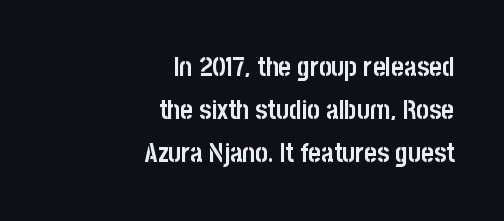
Stroke thickness is high; the sample reads as a true bold. Plain, unruled lines of type. Inter-character spacing is left at the font's built-in metrics. The block of text has a typical density, with ordinary space between rows. Quick note: not italic, upright. In CSS terms this would be text-align: right.
